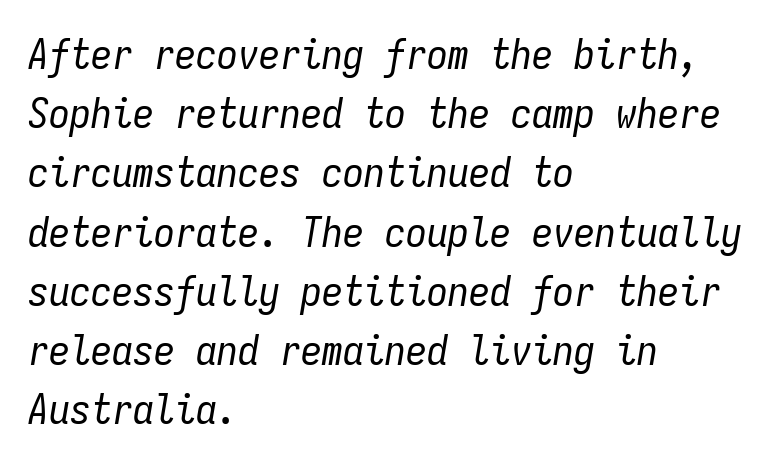
Underline: absent. Quick note: italic. On a weight scale, this lands at 450 or below. Look at the tracking — it's just the regular setting, nothing added. The setting favours the left margin, as ordinary paragraphs usually do. Line spacing here is normal.
